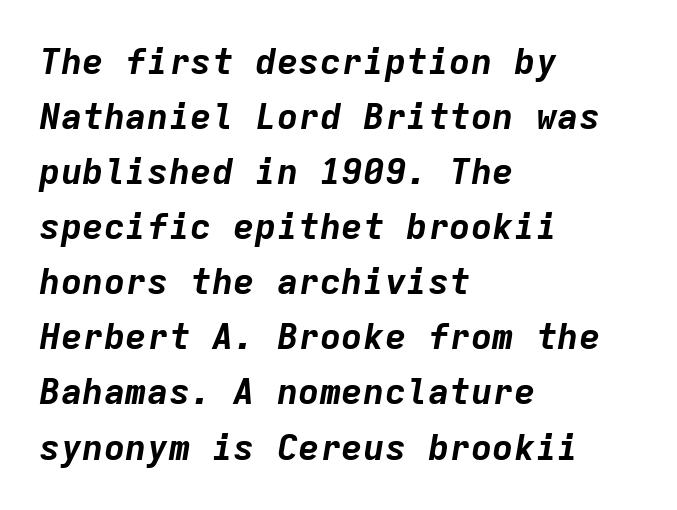
The image shows 36 px bold type, italic (leaning right), monospaced; set left-aligned, normal line spacing (1.53x), normal letter spacing, not underlined; low stroke contrast and a medium x-height.
